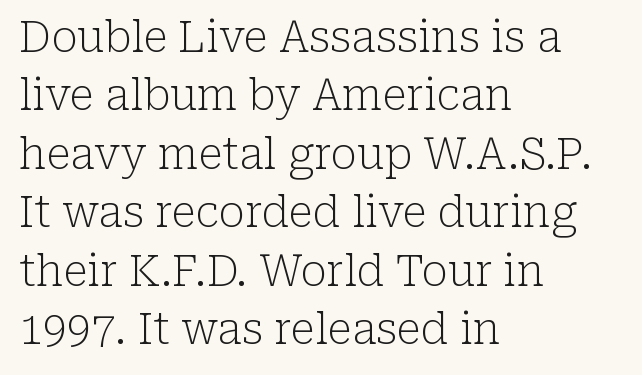
{"serif": "yes", "italic": "no", "bold": "no", "weight": "light", "width": "normal", "stroke_contrast": "low", "x_height": "medium", "monospaced": "no", "underline": "no", "align": "left", "line_spacing": "normal", "line_spacing_ratio": 1.36, "letter_spacing": "normal", "letter_spacing_em": 0.0, "glyph_px": 43}
